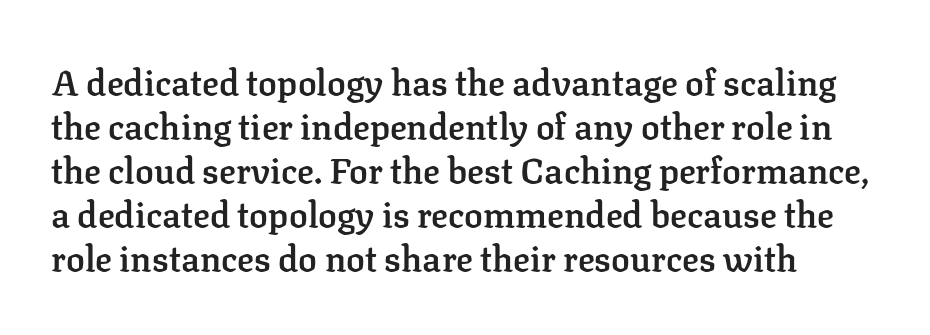
Q: Is the text bold? A: Semi-bold.
Q: Is the text italic (slanted)? A: No, it is upright.
Q: Is the typeface a serif or a sans-serif typeface? A: Serif.
Q: Is the text underlined? A: No.
Q: Is the spacing between letters normal or unusually wide? A: Normal.
Q: Is the spacing between lines tight, normal or loose? A: Normal.
Q: Width (condensed, normal, or wide)? A: Normal.
Q: Stroke contrast? A: Low.
Q: x-height? A: Medium.
Q: Monospaced? A: No.
